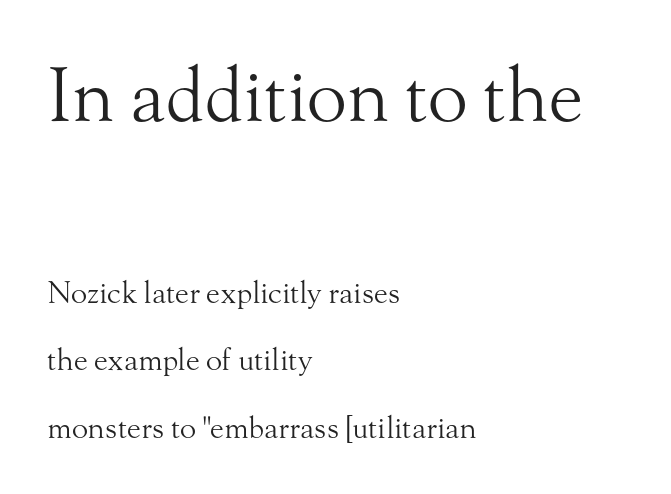
Q: Is the text bold? A: No.
Q: Is the text italic (slanted)? A: No, it is upright.
Q: Is the typeface a serif or a sans-serif typeface? A: Serif.
Q: Is the text underlined? A: No.
Q: How is the paragraph aligned? A: Left-aligned.
Q: Is the spacing between letters normal or unusually wide? A: Normal.
Q: Is the spacing between lines tight, normal or loose? A: Loose.
Q: Which block of text is set in a larger size, the first (top) or the second (bottom)? A: The first (top) one.
Q: Width (condensed, normal, or wide)? A: Normal.
Q: Stroke contrast? A: Medium.
Q: x-height? A: Small.
Q: Monospaced? A: No.
